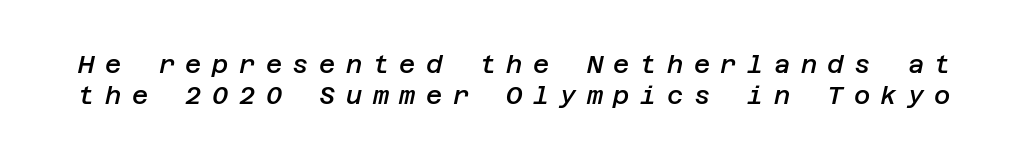
Students, note that the glyphs here are deliberately spaced far apart. Characters are canted at an angle relative to the baseline's perpendicular. The space directly below the letters is spotless. A bit beefed up — I'd call it semibold rather than bold.
